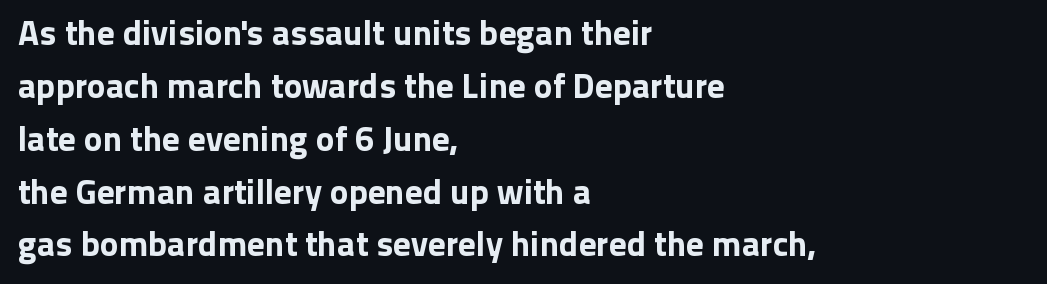
{"serif": "no", "italic": "no", "width": "normal", "stroke_contrast": "low", "x_height": "medium", "monospaced": "no", "underline": "no", "align": "left", "line_spacing": "normal", "line_spacing_ratio": 1.51, "letter_spacing": "normal", "letter_spacing_em": 0.0, "glyph_px": 35}
